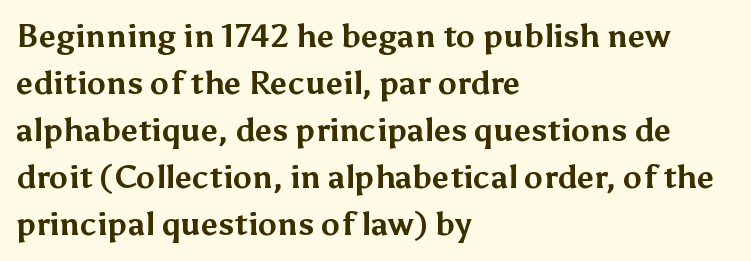
Q: Is the text bold? A: Yes.
Q: Is the text italic (slanted)? A: No, it is upright.
Q: Is the typeface a serif or a sans-serif typeface? A: Sans-serif.
Q: Is the text underlined? A: No.
Q: How is the paragraph aligned? A: Left-aligned.
Q: Is the spacing between letters normal or unusually wide? A: Normal.
Q: Is the spacing between lines tight, normal or loose? A: Normal.
Q: Width (condensed, normal, or wide)? A: Normal.
Q: Stroke contrast? A: Medium.
Q: x-height? A: Medium.
Q: Monospaced? A: No.
